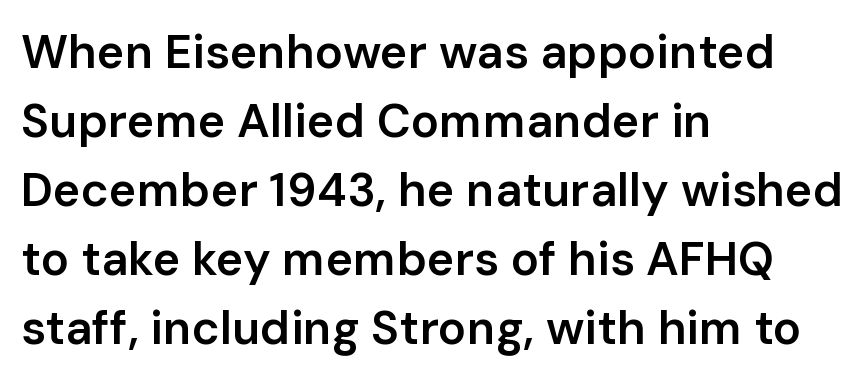
The image shows 47 px semibold sans-serif type, upright; set left-aligned, normal line spacing (1.47x), normal letter spacing, not underlined; low stroke contrast and a medium x-height.
